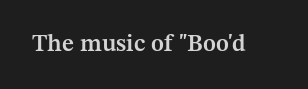
{"italic": "no", "bold": "semi", "underline": "no", "letter_spacing": "normal", "letter_spacing_em": 0.0, "glyph_px": 24}
